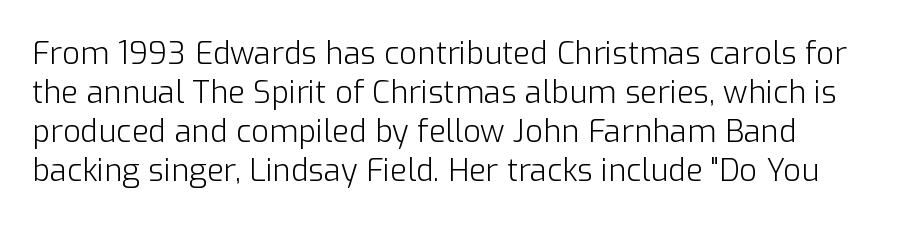
There is no visible air inserted between adjacent glyphs. The characters are drawn with everyday or finer stroke widths. These lines are rendered in a variable-pitch font. Italic: no, the glyphs are upright roman. Only glyphs here, with clear space below each row.
